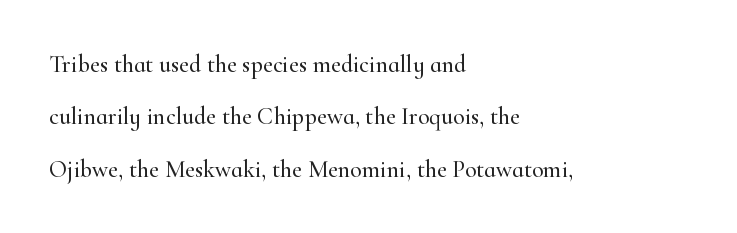
The image shows 24 px text type, upright; set left-aligned, loose line spacing (2.18x), normal letter spacing, not underlined.
